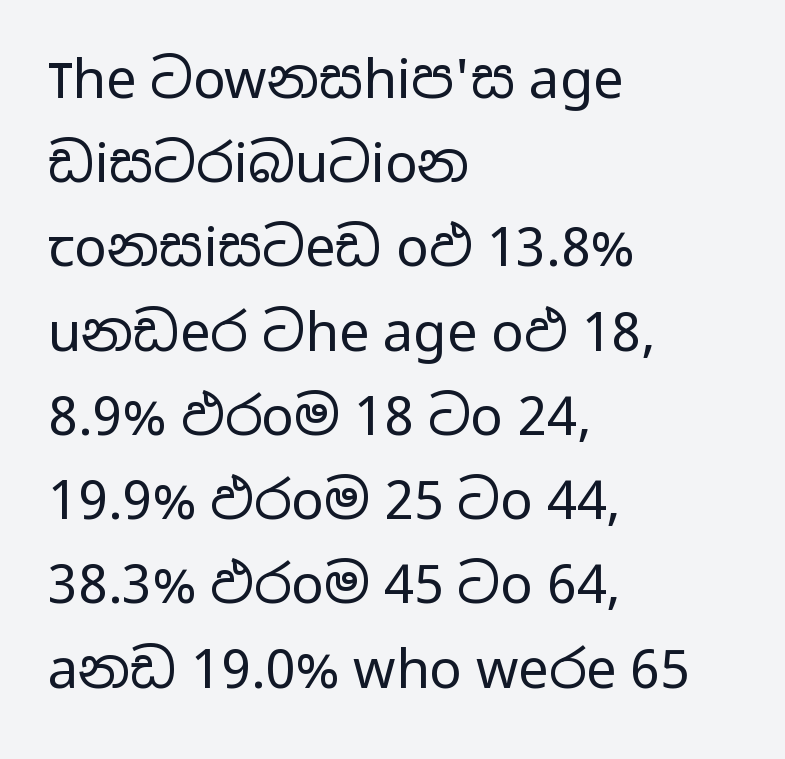
The image shows 54 px regular-weight, wide sans-serif type, upright; set left-aligned, normal line spacing (1.56x), normal letter spacing, not underlined; low stroke contrast and a medium x-height.
